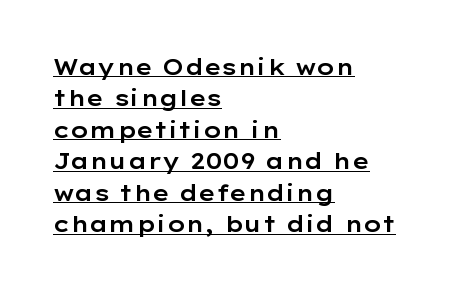
{"italic": "no", "underline": "yes", "align": "left", "line_spacing": "normal", "line_spacing_ratio": 1.43, "letter_spacing": "normal", "letter_spacing_em": 0.0, "glyph_px": 22}
